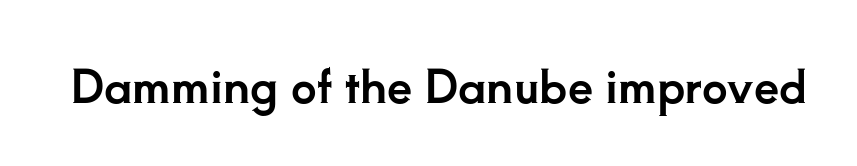
The image shows 45 px serif type, upright; set normal letter spacing, not underlined; low stroke contrast and a small x-height.
